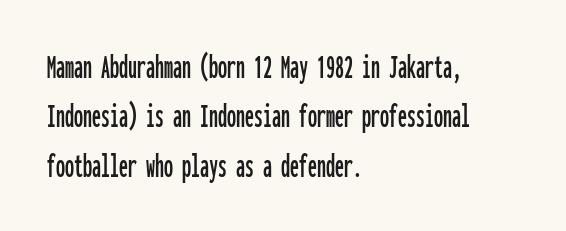
The passage shown has conventional tracking throughout. The text was rendered using a sans face with plain stroke endings. The glyphs are unaccompanied by any horizontal stroke below them. Horizontal bands of white between lines are of average thickness. Think of a typewriter: that constant character pitch is what you see here. Compared with a centered layout, this one pins lines to the left instead.
